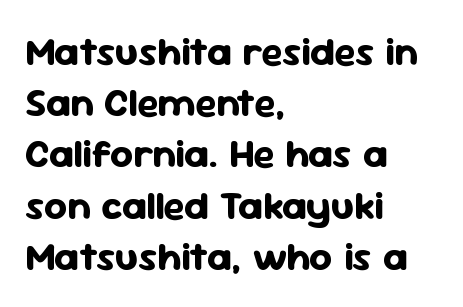
The image shows 40 px bold sans-serif type, upright; set left-aligned, normal line spacing (1.28x), normal letter spacing, not underlined; low stroke contrast and a medium x-height.
